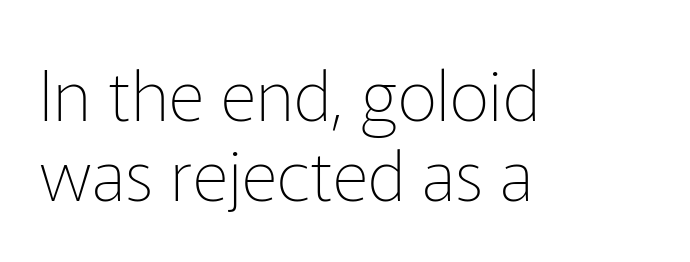
Q: Is the text bold? A: No.
Q: Is the text italic (slanted)? A: No, it is upright.
Q: Is the typeface a serif or a sans-serif typeface? A: Sans-serif.
Q: Is the text underlined? A: No.
Q: How is the paragraph aligned? A: Left-aligned.
Q: Is the spacing between letters normal or unusually wide? A: Normal.
Q: Is the spacing between lines tight, normal or loose? A: Tight.
Q: Width (condensed, normal, or wide)? A: Normal.
Q: Stroke contrast? A: Low.
Q: x-height? A: Medium.
Q: Monospaced? A: No.
